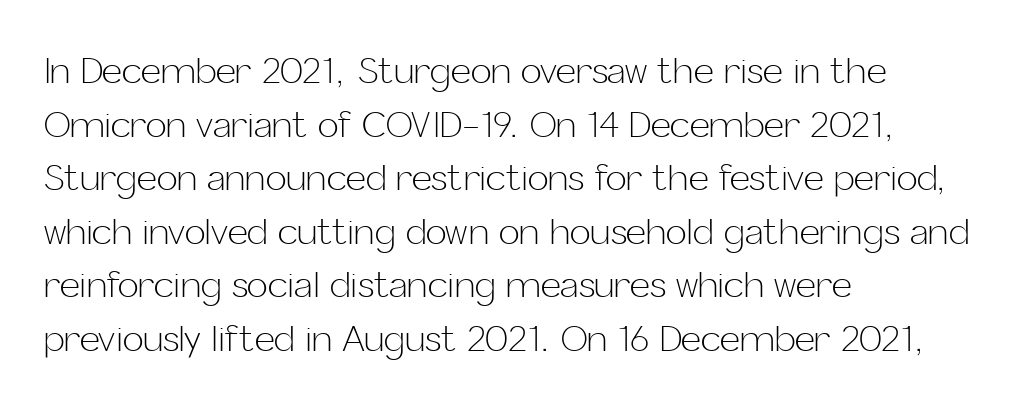
Note the varied advance widths — an 'i' is clearly narrower than an 'm'. This is sans-serif lettering, the kind often seen on screens and signage. A typesetter would call this zero additional tracking. Every row of glyphs begins at an identical x-position on the left. Anything drawn beneath the words? Only blank space. The font is comparable to plain body text, perhaps lighter.
